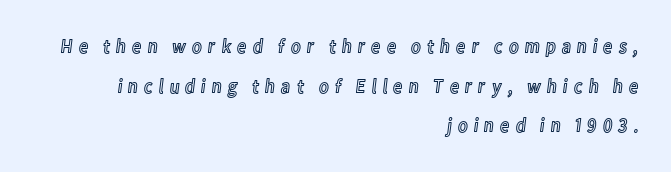
Q: Is the text italic (slanted)? A: Yes.
Q: Is the text underlined? A: No.
Q: How is the paragraph aligned? A: Right-aligned.
Q: Is the spacing between letters normal or unusually wide? A: Unusually wide.
Q: Is the spacing between lines tight, normal or loose? A: Loose.
